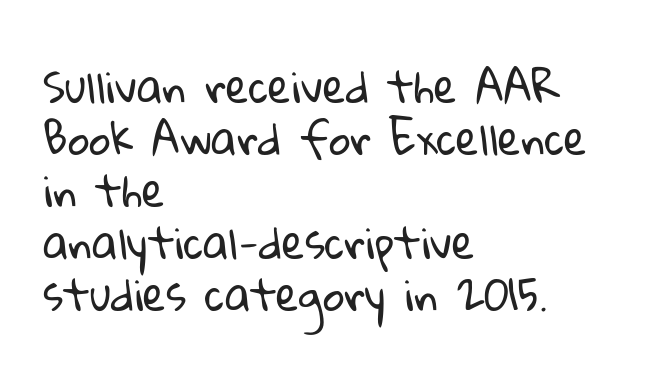
Plain, unruled lines of type. The horizontal fit of the characters is conventional and even. No letter is thick-stroked: the sample isn't bold. Do the characters align in a grid? No, the font is proportional. Unlike a traditional serif, this face leaves its strokes unadorned.
